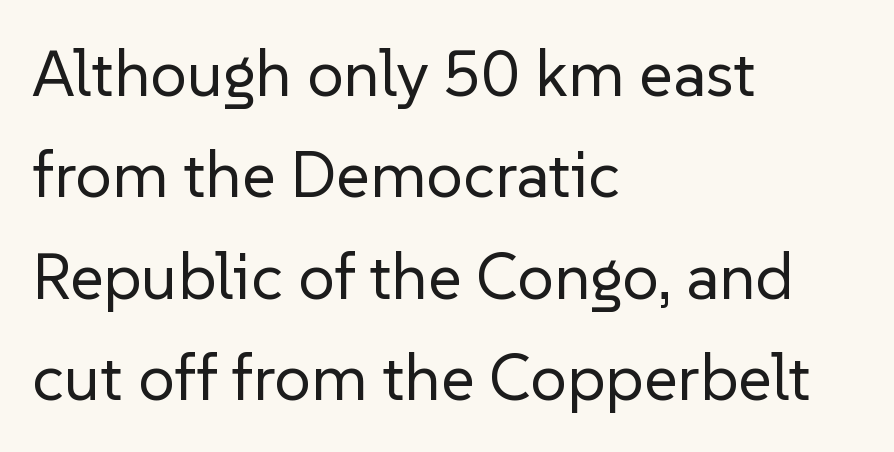
It's the straight-up-and-down kind of type. Check the space under the baseline: it is left empty. The letterforms sit shoulder to shoulder at normal distance. The setting favours the left margin, as ordinary paragraphs usually do.
